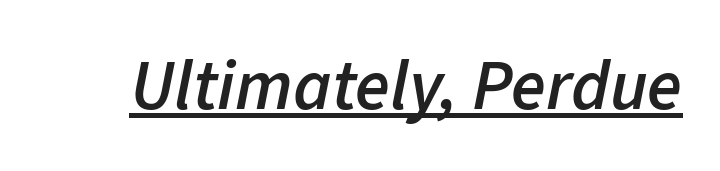
{"italic": "yes", "lean": "right", "slant_degrees": 11, "bold": "semi", "weight": "semibold", "width": "normal", "stroke_contrast": "low", "x_height": "medium", "monospaced": "no", "underline": "yes", "letter_spacing": "normal", "letter_spacing_em": 0.0, "glyph_px": 71}
